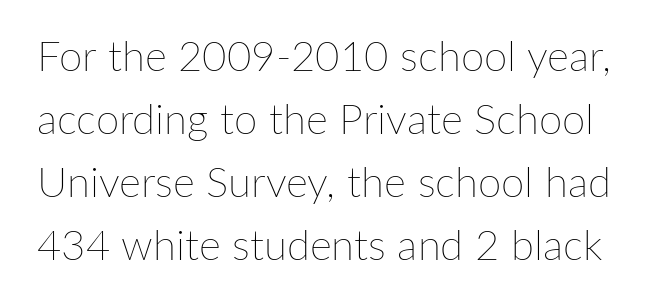
The image shows 42 px thin type, upright; set normal line spacing (1.5x), normal letter spacing, not underlined; low stroke contrast and a medium x-height.
